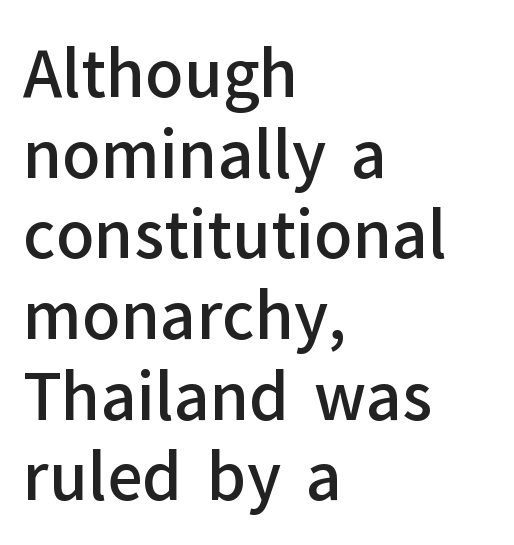
Weight check: semibold — heavier than regular, not quite bold. No italicization has been applied; the sample stays upright. Horizontal bands of white between lines are of average thickness. Are there feet on the stems? There aren't — it's a sans. Descender tails drop into unmarked territory.
